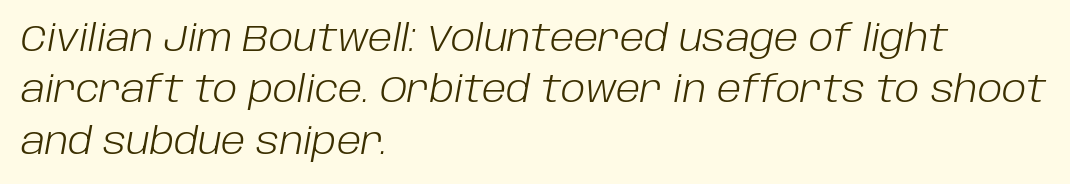
The image shows 37 px light type, italic (leaning right); set left-aligned, normal line spacing (1.39x), normal letter spacing, not underlined; low stroke contrast and a large x-height.
